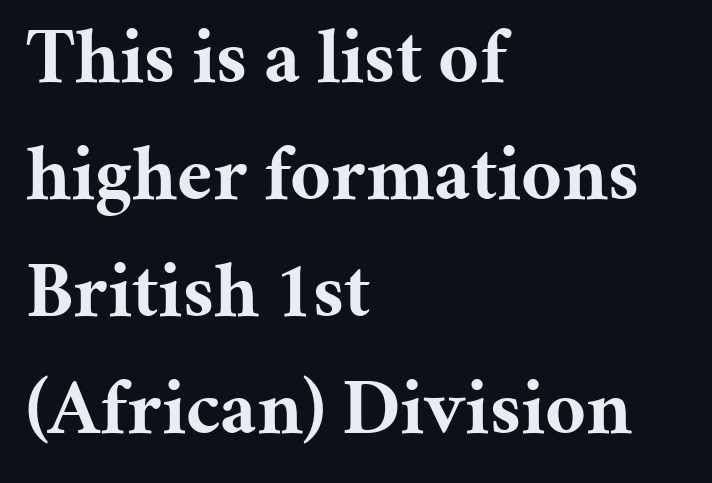
Q: Is the text bold? A: Yes.
Q: Is the text italic (slanted)? A: No, it is upright.
Q: Is the typeface a serif or a sans-serif typeface? A: Serif.
Q: Is the text underlined? A: No.
Q: How is the paragraph aligned? A: Left-aligned.
Q: Is the spacing between letters normal or unusually wide? A: Normal.
Q: Is the spacing between lines tight, normal or loose? A: Normal.
Q: Width (condensed, normal, or wide)? A: Normal.
Q: Stroke contrast? A: Medium.
Q: x-height? A: Medium.
Q: Monospaced? A: No.
